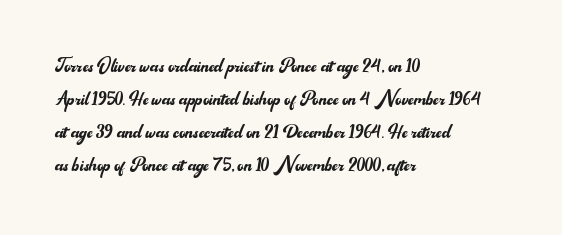
{"bold": "no", "underline": "no", "align": "left", "line_spacing": "normal", "line_spacing_ratio": 1.38, "letter_spacing": "normal", "letter_spacing_em": 0.0, "glyph_px": 24}
